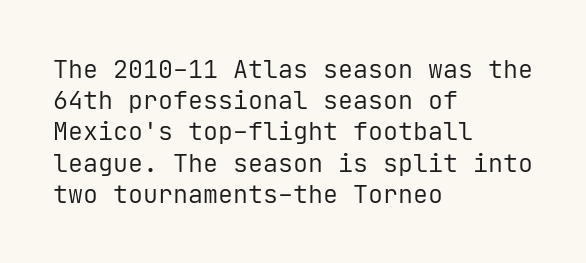
{"italic": "no", "bold": "no", "underline": "no", "align": "left", "line_spacing": "normal", "line_spacing_ratio": 1.25, "letter_spacing": "normal", "letter_spacing_em": 0.0, "glyph_px": 25}
